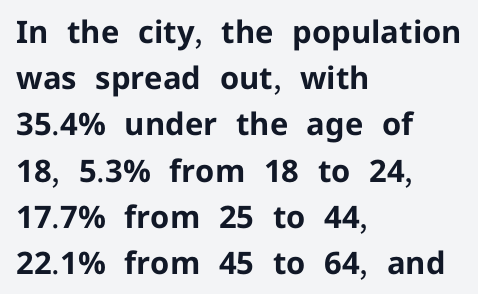
The image shows 31 px bold sans-serif type, upright; set left-aligned, normal line spacing (1.49x), normal letter spacing, not underlined; low stroke contrast and a medium x-height.
